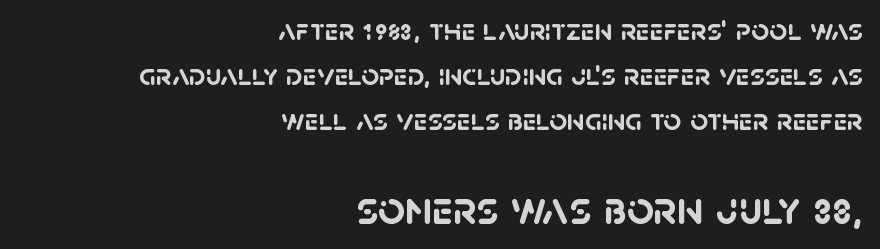
{"serif": "no", "bold": "yes", "weight": "semibold", "width": "normal", "stroke_contrast": "low", "x_height": "large", "monospaced": "no", "underline": "no", "align": "right", "line_spacing": "normal", "line_spacing_ratio": 1.45, "letter_spacing": "normal", "letter_spacing_em": 0.0, "larger_block": "second", "size_ratio": 1.52, "glyph_px": 47}
